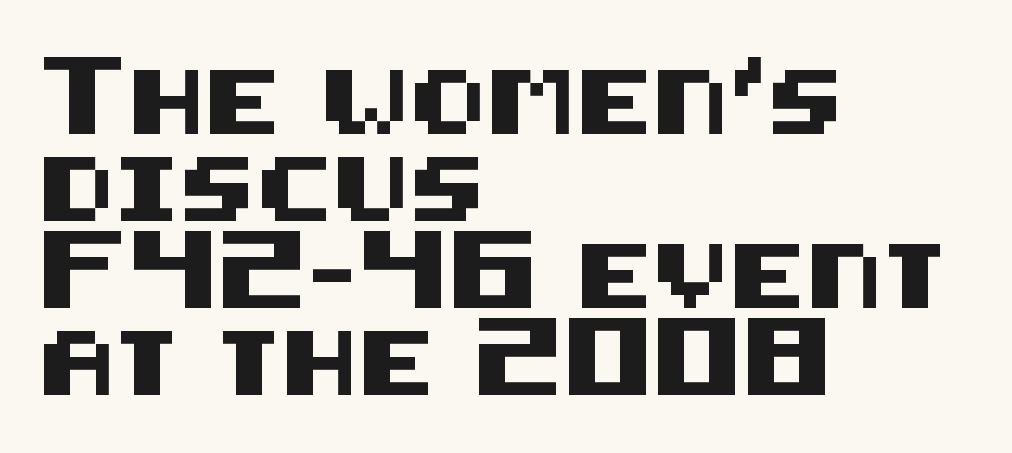
Posture: vertical. Nope, no serifs anywhere on these letters. Students, note that the glyphs here touch the page at normal intervals. Regular leading. Plain, unruled lines of type. Every row of glyphs begins at an identical x-position on the left.
